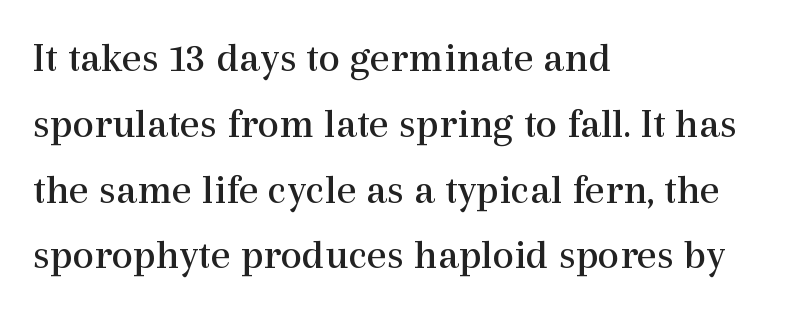
The image shows 43 px regular-weight serif type, upright; set left-aligned, normal line spacing (1.53x), normal letter spacing, not underlined; a medium x-height.
